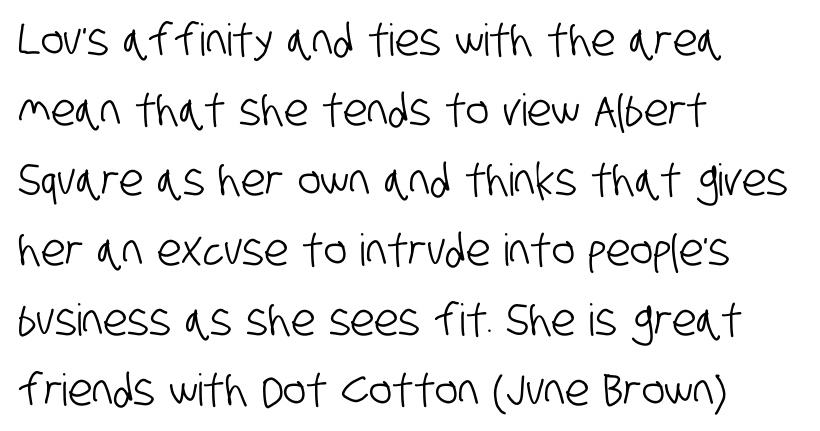
Q: Is the typeface a serif or a sans-serif typeface? A: Sans-serif.
Q: Is the text underlined? A: No.
Q: How is the paragraph aligned? A: Left-aligned.
Q: Is the spacing between letters normal or unusually wide? A: Normal.
Q: Is the spacing between lines tight, normal or loose? A: Normal.
Q: Width (condensed, normal, or wide)? A: Condensed.
Q: Stroke contrast? A: Low.
Q: x-height? A: Large.
Q: Monospaced? A: No.
